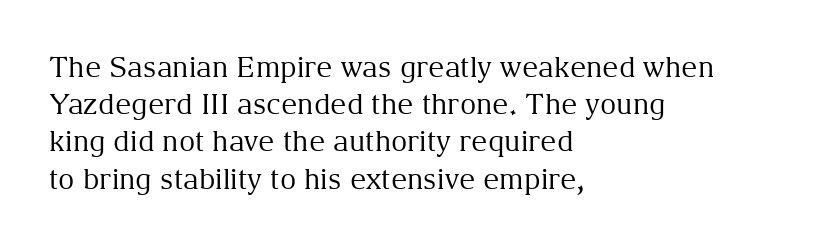
Here the designer chose a conventional face with non-uniform glyph widths. Nothing unusual about the tracking: characters are spaced as the font intends. A roman cut, with each character standing at attention. Check where the strokes stop: tiny serifs finish them off.
